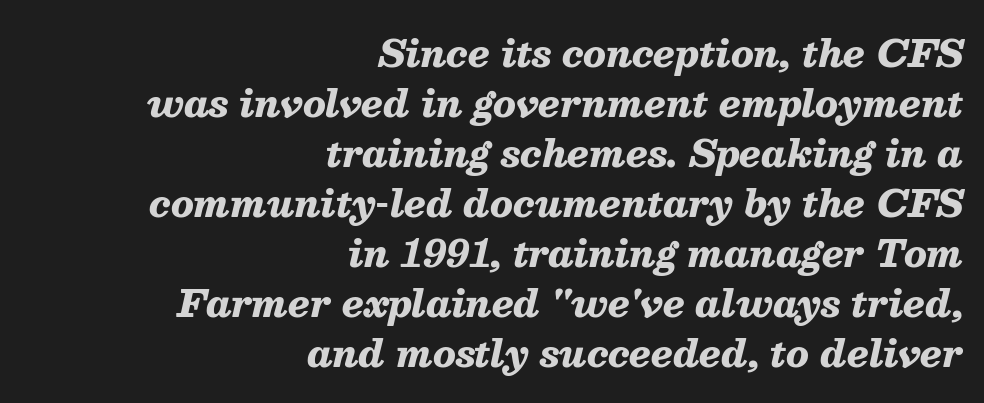
{"italic": "yes", "lean": "right", "slant_degrees": 13, "bold": "yes", "weight": "heavy", "width": "normal", "stroke_contrast": "medium", "x_height": "medium", "monospaced": "no", "underline": "no", "align": "right", "line_spacing": "normal", "line_spacing_ratio": 1.35, "letter_spacing": "normal", "letter_spacing_em": 0.0, "glyph_px": 37}
